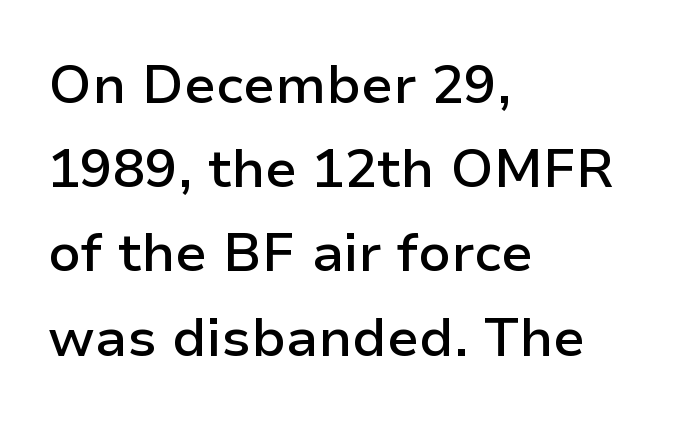
The paragraph shown leans on its left margin. Caption: standard tracking, unaltered. Its strokes are somewhat broadened, the hallmark of semibold type. The letters stand upright; this is a roman face. A sans-serif font was chosen for this passage. A typesetter would call this leading conventional body-copy spacing.
